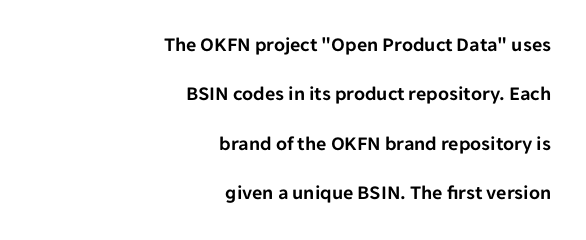
These lines were composed using upright roman letters. Students, observe: this is what heavily led, spacious text looks like. Nobody drew a line under any word here. Look at the tracking — it's just the regular setting, nothing added. Visually the block forms a straight wall on the right and a jagged coastline on the left.
